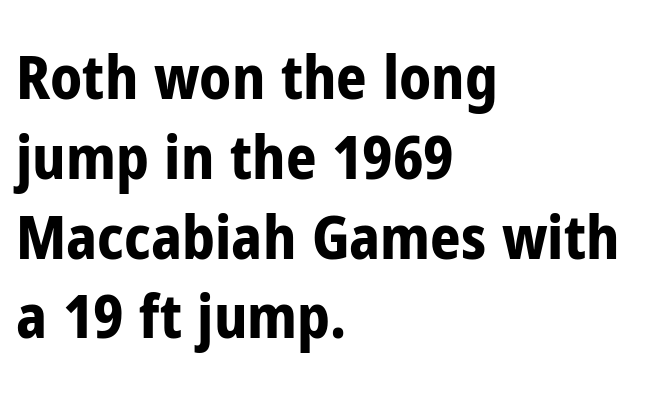
The image shows 60 px bold, condensed sans-serif type, upright; set left-aligned, normal line spacing (1.33x), normal letter spacing, not underlined; low stroke contrast and a medium x-height.
